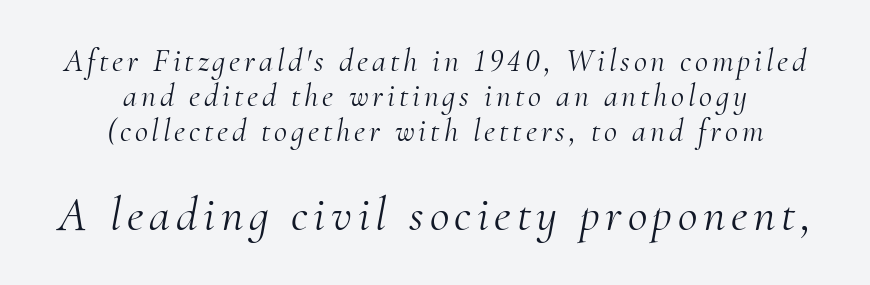
Q: Is the text bold? A: No.
Q: Is the text italic (slanted)? A: Yes, it leans right by about 10 degrees.
Q: Is the typeface a serif or a sans-serif typeface? A: Serif.
Q: Is the text underlined? A: No.
Q: How is the paragraph aligned? A: Centered.
Q: Is the spacing between lines tight, normal or loose? A: Tight.
Q: Which block of text is set in a larger size, the first (top) or the second (bottom)? A: The second (bottom) one.
Q: Width (condensed, normal, or wide)? A: Normal.
Q: Stroke contrast? A: Medium.
Q: x-height? A: Small.
Q: Monospaced? A: No.
